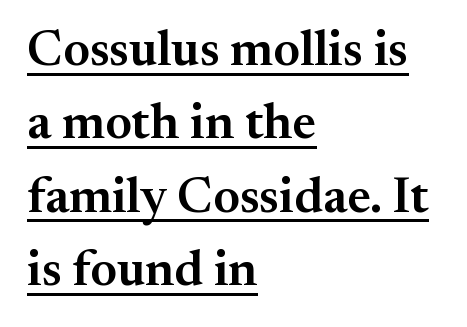
Semibold letterforms, between regular and bold. The rag falls on the right side of this text block. Serifs: yes, visible at the terminals of the letterforms. This sample uses an upright cut, with every glyph sitting square on the baseline.
